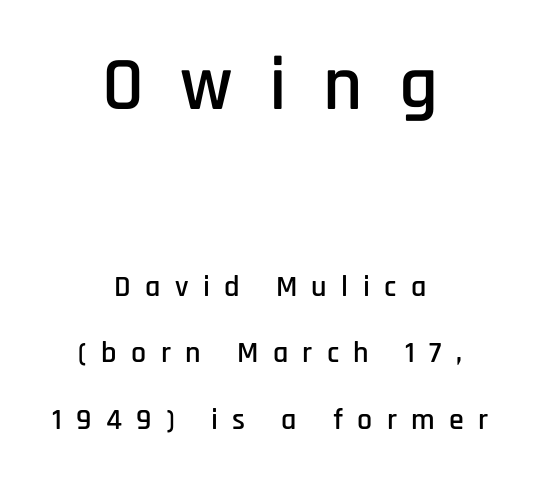
The image shows 76 px condensed sans-serif type, upright; set centered, loose line spacing (2.22x), unusually wide letter spacing (+0.48 em), not underlined; the first (top) block is 2.53x larger; low stroke contrast and a large x-height.
